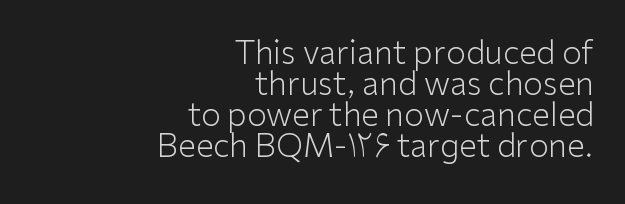
The image shows 32 px light sans-serif type, upright; set right-aligned, tight line spacing (0.97x), normal letter spacing, not underlined; low stroke contrast and a medium x-height.
